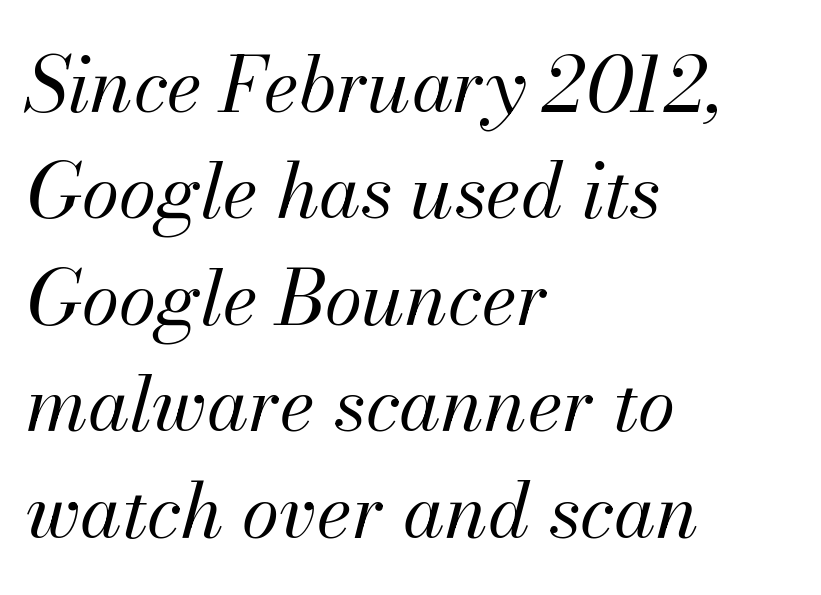
The passage shown stacks its lines at a standard gap. Looks like regular typesetting: each glyph gets only the width it needs. Lines of text with bare space underneath. Stem width sits at or under what a default text font uses. Inter-character spacing is left at the font's built-in metrics. Is the block centered? No — it sits flush against the left margin.
